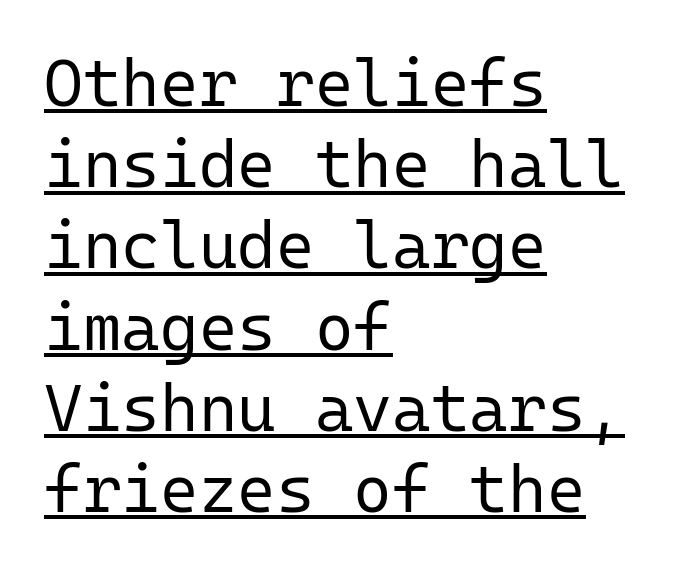
{"serif": "no", "italic": "no", "bold": "no", "weight": "regular", "width": "normal", "stroke_contrast": "low", "x_height": "medium", "monospaced": "yes", "underline": "yes", "align": "left", "line_spacing_ratio": 1.23, "letter_spacing": "normal", "letter_spacing_em": 0.0, "glyph_px": 66}
